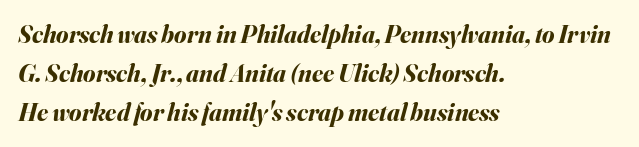
Every row of glyphs begins at an identical x-position on the left. The space between consecutive lines is moderate. The strokes are fattened all the way to bold. There is no visible air inserted between adjacent glyphs.
